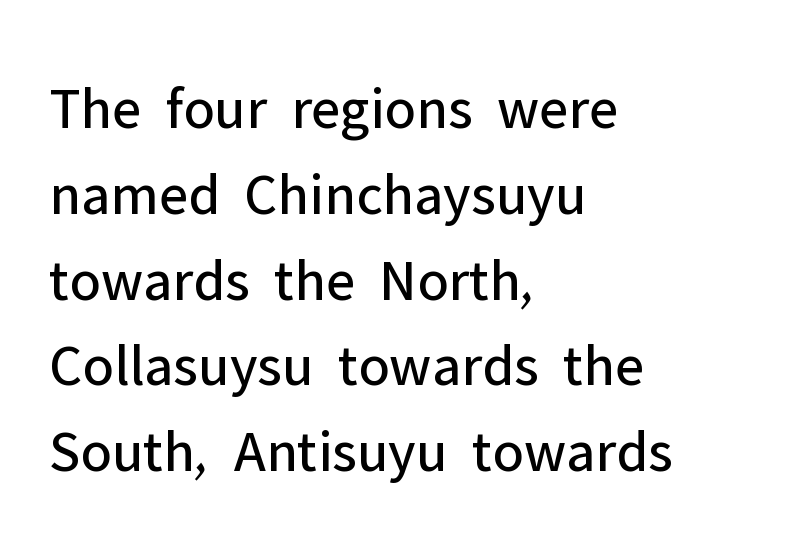
Q: Is the text bold? A: No.
Q: Is the text italic (slanted)? A: No, it is upright.
Q: Is the typeface a serif or a sans-serif typeface? A: Sans-serif.
Q: Is the text underlined? A: No.
Q: How is the paragraph aligned? A: Left-aligned.
Q: Is the spacing between letters normal or unusually wide? A: Normal.
Q: Is the spacing between lines tight, normal or loose? A: Normal.
Q: Width (condensed, normal, or wide)? A: Normal.
Q: Stroke contrast? A: Low.
Q: x-height? A: Medium.
Q: Monospaced? A: No.
